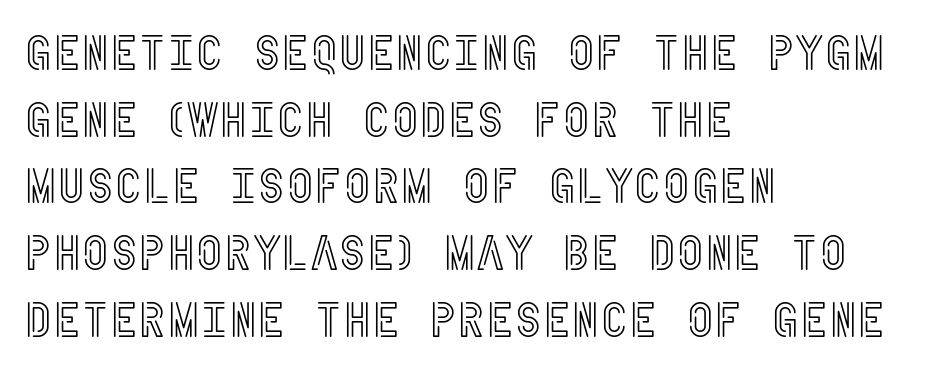
{"italic": "no", "width": "condensed", "x_height": "large", "underline": "no", "align": "left", "line_spacing": "normal", "line_spacing_ratio": 1.36, "letter_spacing": "normal", "letter_spacing_em": 0.0, "glyph_px": 49}
